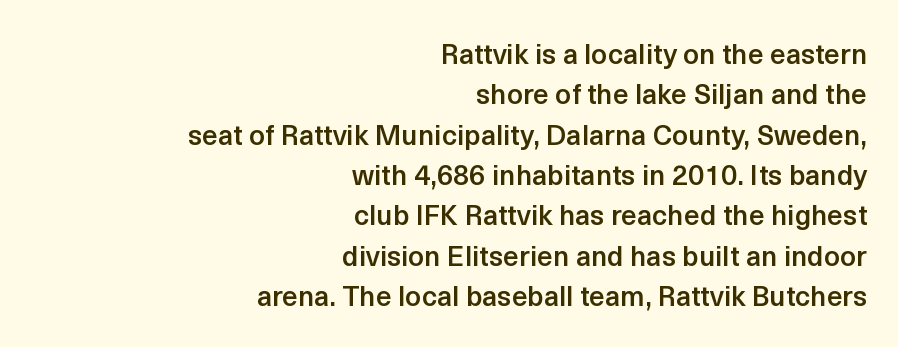
The image shows 28 px semibold sans-serif type, upright; set right-aligned, normal line spacing (1.44x), normal letter spacing, not underlined; a medium x-height.
